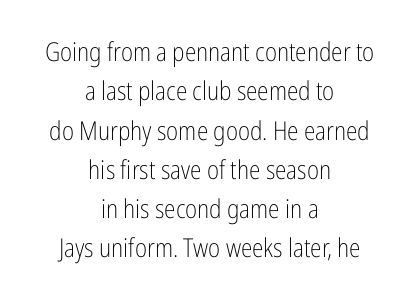
{"italic": "no", "bold": "no", "underline": "no", "align": "center", "line_spacing": "normal", "line_spacing_ratio": 1.51, "letter_spacing": "normal", "letter_spacing_em": 0.0, "glyph_px": 26}
